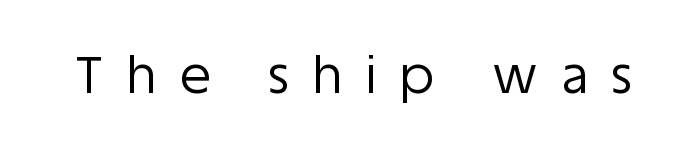
The image shows 50 px regular-weight sans-serif type, upright; set unusually wide letter spacing (+0.48 em), not underlined; low stroke contrast and a large x-height.
